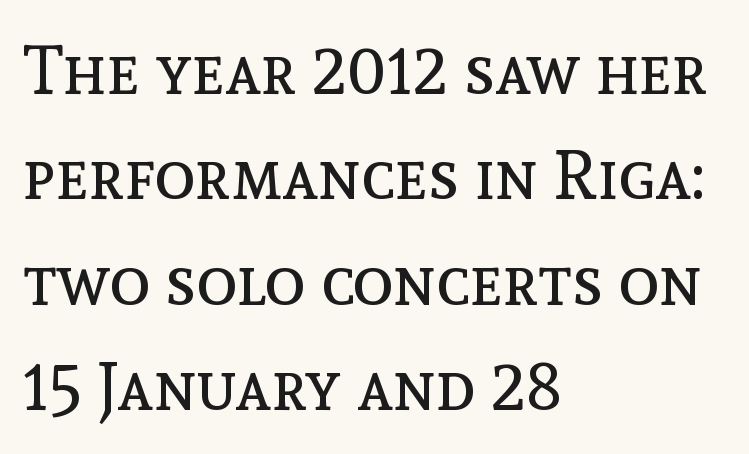
The image shows 68 px regular-weight type, upright; set left-aligned, normal line spacing (1.55x), normal letter spacing, not underlined; a medium x-height.
